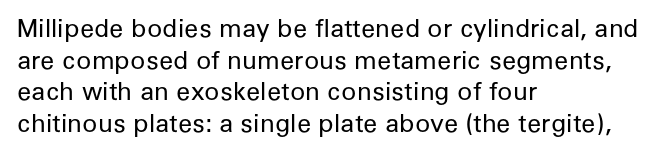
{"italic": "no", "bold": "no", "underline": "no", "align": "left", "line_spacing": "normal", "line_spacing_ratio": 1.27, "letter_spacing": "normal", "letter_spacing_em": 0.0, "glyph_px": 25}
